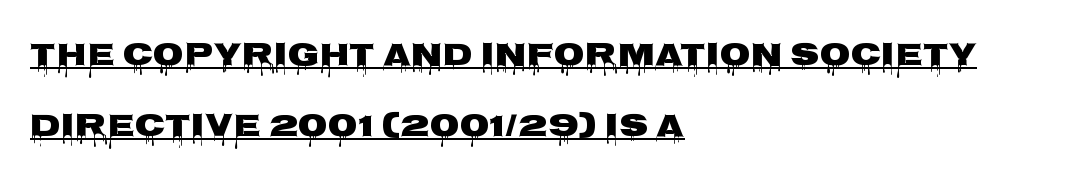
Q: Is the text bold? A: Yes.
Q: Is the text italic (slanted)? A: No, it is upright.
Q: Is the typeface a serif or a sans-serif typeface? A: Sans-serif.
Q: Is the text underlined? A: Yes.
Q: How is the paragraph aligned? A: Left-aligned.
Q: Is the spacing between letters normal or unusually wide? A: Normal.
Q: Is the spacing between lines tight, normal or loose? A: Loose.
Q: Width (condensed, normal, or wide)? A: Wide.
Q: Stroke contrast? A: Low.
Q: x-height? A: Large.
Q: Monospaced? A: No.
